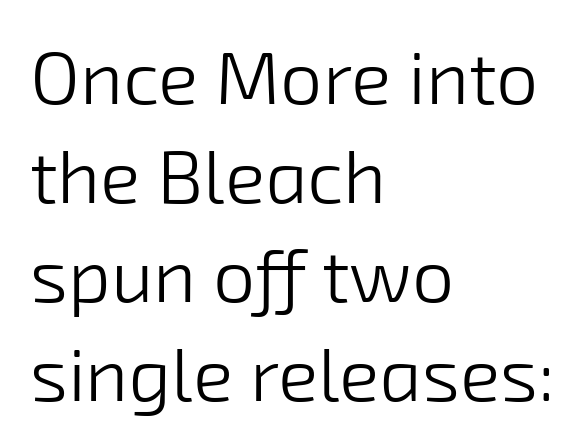
Short and long lines alike share a common starting point at left. Vertically, the passage feels balanced, rows spaced as you'd expect. Here the designer chose a conventional face with non-uniform glyph widths. How are the letters spaced? Ordinarily, with no added tracking.
